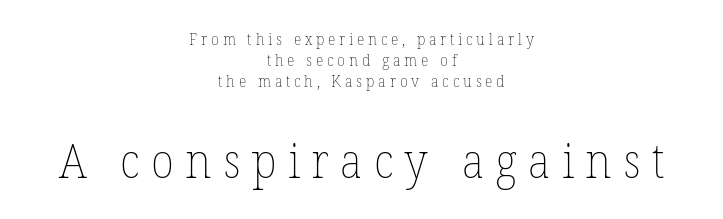
The image shows 47 px thin type, upright; set centered, normal line spacing (1.3x), unusually wide letter spacing (+0.24 em), not underlined; the second (bottom) block is 2.94x larger; low stroke contrast and a medium x-height.
